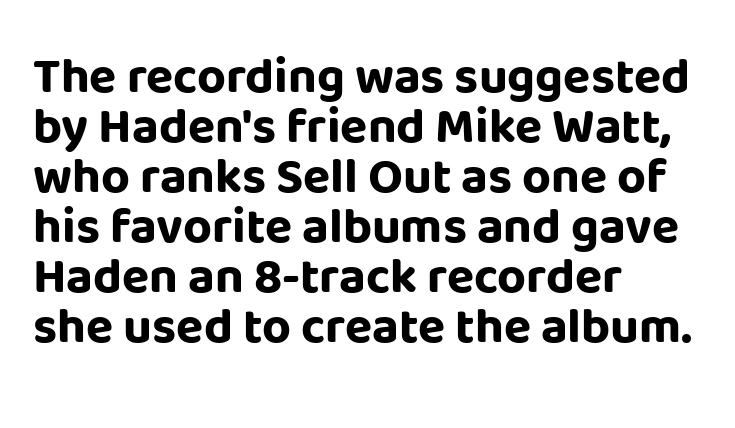
{"serif": "no", "italic": "no", "bold": "yes", "weight": "bold", "width": "normal", "stroke_contrast": "low", "x_height": "large", "monospaced": "no", "underline": "no", "align": "left", "line_spacing": "tight", "line_spacing_ratio": 1.0, "letter_spacing": "normal", "letter_spacing_em": 0.0, "glyph_px": 50}
